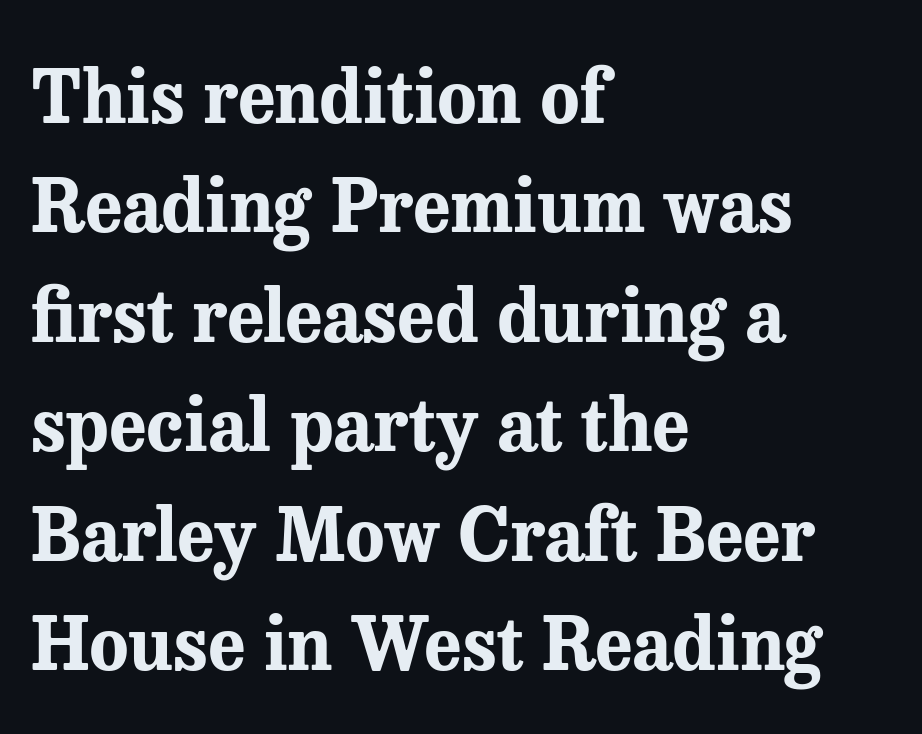
Q: Is the text bold? A: Yes.
Q: Is the text italic (slanted)? A: No, it is upright.
Q: Is the typeface a serif or a sans-serif typeface? A: Serif.
Q: Is the text underlined? A: No.
Q: How is the paragraph aligned? A: Left-aligned.
Q: Is the spacing between letters normal or unusually wide? A: Normal.
Q: Is the spacing between lines tight, normal or loose? A: Normal.
Q: Width (condensed, normal, or wide)? A: Normal.
Q: Stroke contrast? A: Medium.
Q: x-height? A: Medium.
Q: Monospaced? A: No.
